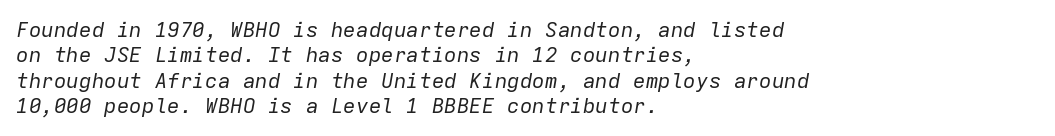
The image shows 21 px text type, italic (leaning right); set left-aligned, line spacing 1.21x, normal letter spacing, not underlined.
